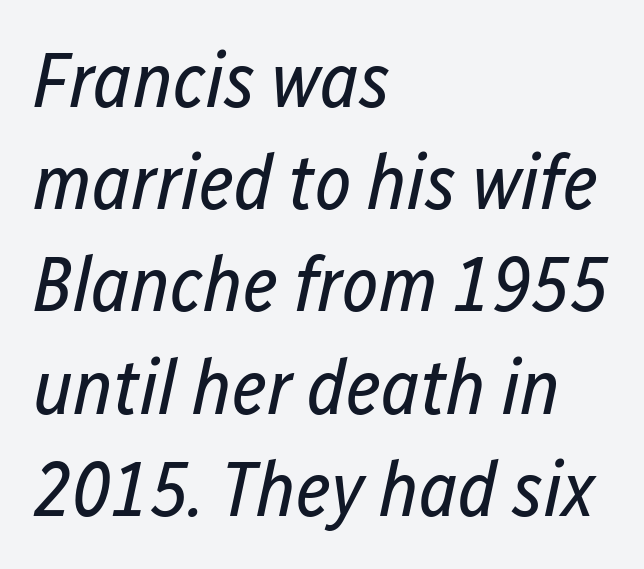
Q: Is the text bold? A: No.
Q: Is the text italic (slanted)? A: Yes, it leans right by about 12 degrees.
Q: Is the text underlined? A: No.
Q: How is the paragraph aligned? A: Left-aligned.
Q: Is the spacing between letters normal or unusually wide? A: Normal.
Q: Is the spacing between lines tight, normal or loose? A: Normal.
Q: Width (condensed, normal, or wide)? A: Condensed.
Q: Stroke contrast? A: Low.
Q: x-height? A: Medium.
Q: Monospaced? A: No.
